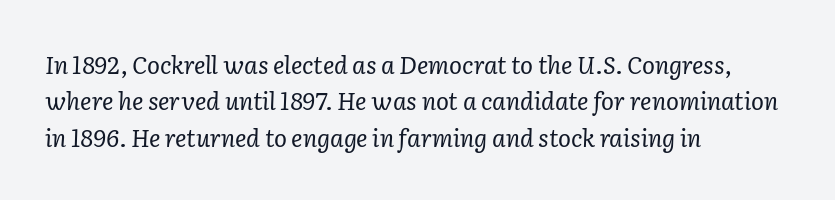
{"italic": "yes", "lean": "right", "slant_degrees": 2, "bold": "no", "underline": "no", "align": "left", "line_spacing": "normal", "line_spacing_ratio": 1.52, "letter_spacing": "normal", "letter_spacing_em": 0.0, "glyph_px": 24}
